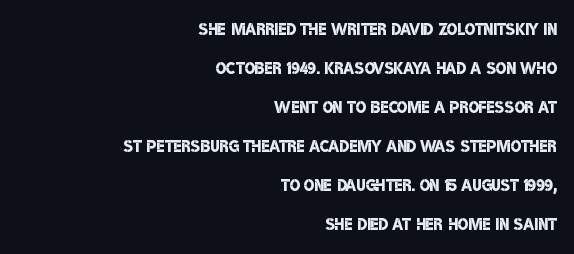
{"bold": "semi", "underline": "no", "align": "right", "line_spacing_ratio": 1.77, "letter_spacing": "normal", "letter_spacing_em": 0.0, "glyph_px": 22}
